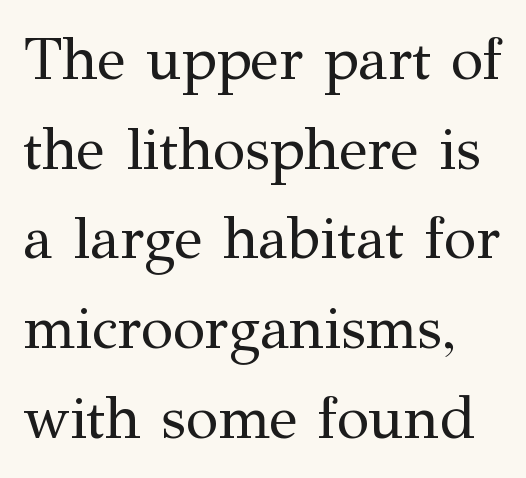
In terms of posture, this sample is upright. Regarding serifs, this sample has them. Observe the ordinary spacing: letters are neighbours, not strangers. Think of a printed novel: that variable character pitch is what you see here. Words float on clear page, feet unadorned. Each line starts at the same left margin while the right side varies.
